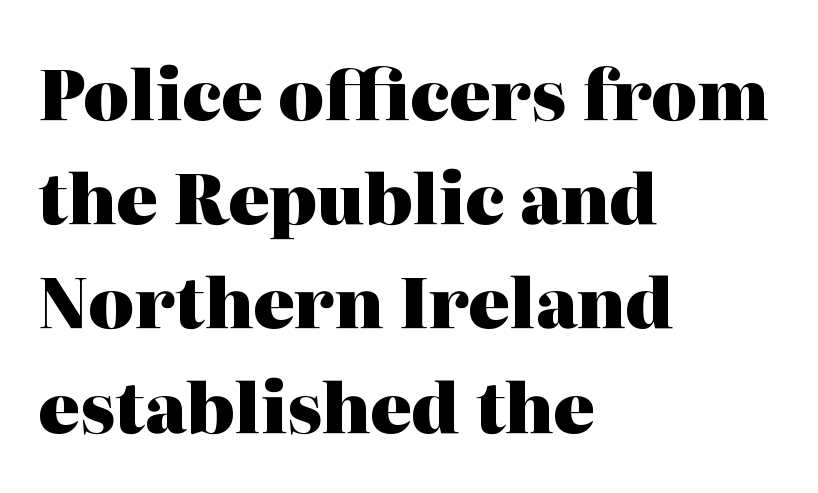
In terms of weight, the rendering is a true, heavy bold. Normally led — the rows are evenly, conventionally spaced. A roman cut, with each character standing at attention. The rendering shows small feet on the letterforms — a serif design.
